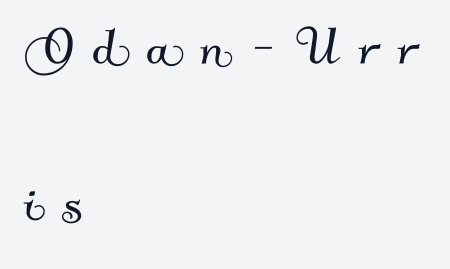
{"serif": "no", "width": "normal", "stroke_contrast": "medium", "x_height": "small", "monospaced": "no", "underline": "no", "align": "left", "line_spacing": "loose", "line_spacing_ratio": 2.35, "letter_spacing": "wide", "letter_spacing_em": 0.27, "glyph_px": 66}
